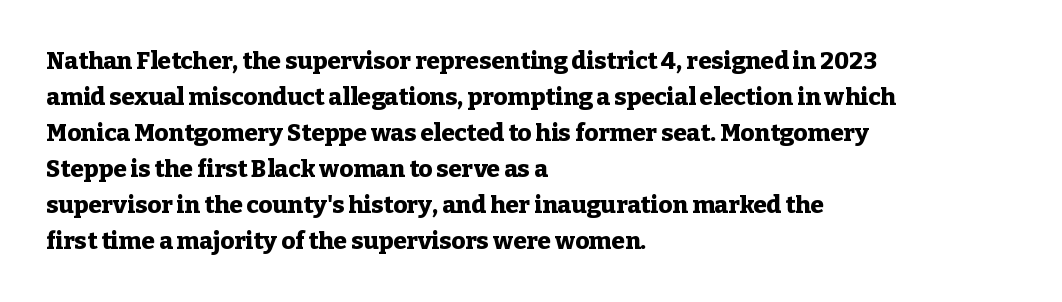
Q: Is the text bold? A: Yes.
Q: Is the text italic (slanted)? A: No, it is upright.
Q: Is the text underlined? A: No.
Q: How is the paragraph aligned? A: Left-aligned.
Q: Is the spacing between letters normal or unusually wide? A: Normal.
Q: Is the spacing between lines tight, normal or loose? A: Normal.
